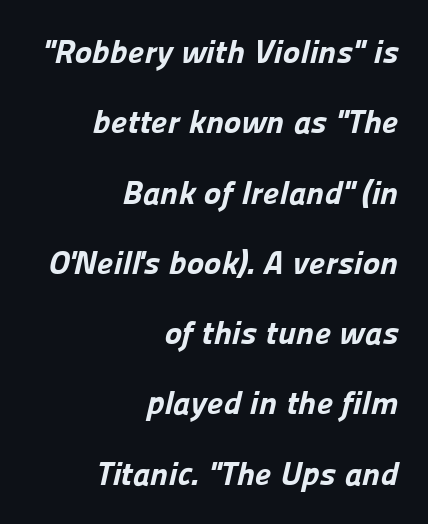
{"serif": "no", "bold": "yes", "weight": "bold", "width": "normal", "stroke_contrast": "low", "x_height": "medium", "monospaced": "no", "underline": "no", "align": "right", "line_spacing": "loose", "line_spacing_ratio": 2.13, "letter_spacing": "normal", "letter_spacing_em": 0.0, "glyph_px": 33}
